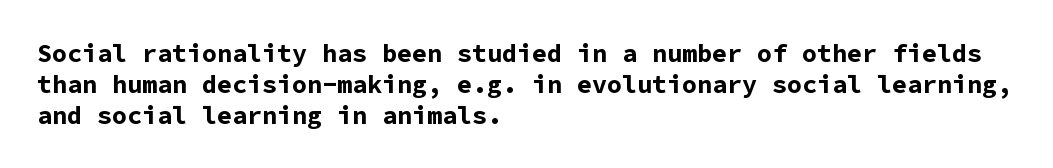
You'd pick this weight for a headline — it's a proper bold. Upright lettering throughout. Nothing unusual about the tracking: characters are spaced as the font intends. Check the space under the baseline: it is left empty.
